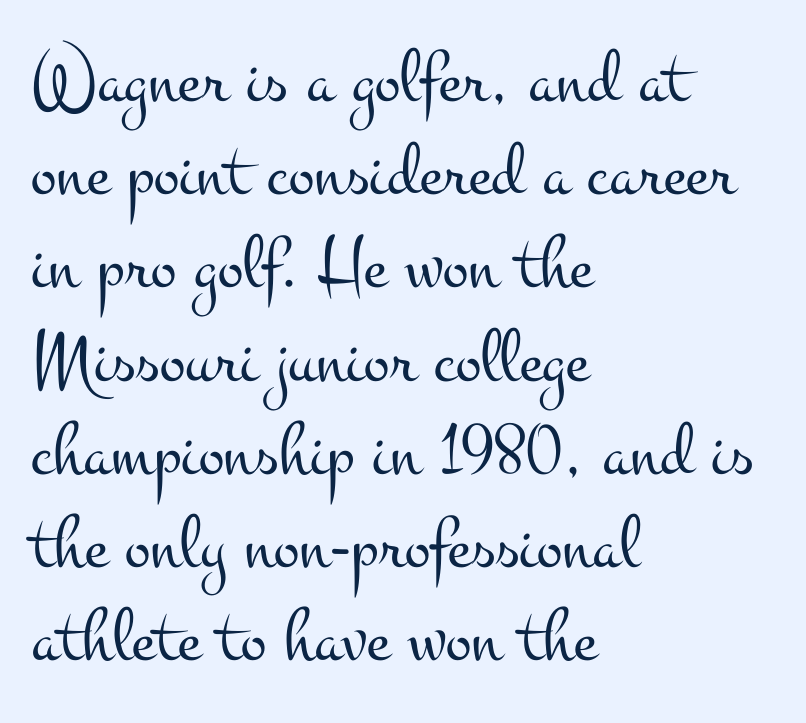
{"bold": "no", "weight": "light", "width": "wide", "stroke_contrast": "medium", "x_height": "small", "monospaced": "no", "underline": "no", "align": "left", "line_spacing_ratio": 1.21, "letter_spacing": "normal", "letter_spacing_em": 0.0, "glyph_px": 77}
